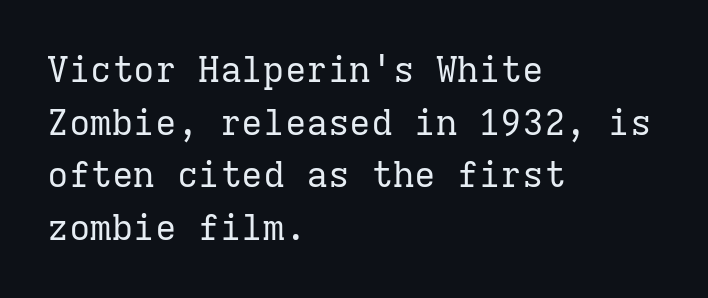
The image shows 36 px regular-weight serif type, upright, monospaced; set left-aligned, normal line spacing (1.46x), normal letter spacing, not underlined; low stroke contrast and a medium x-height.
